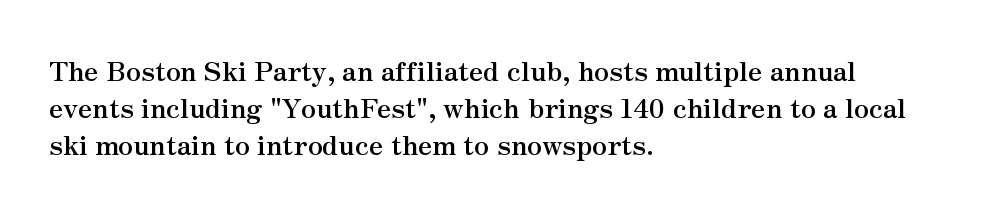
{"italic": "no", "bold": "yes", "underline": "no", "align": "left", "line_spacing": "normal", "line_spacing_ratio": 1.37, "letter_spacing": "normal", "letter_spacing_em": 0.0, "glyph_px": 27}
